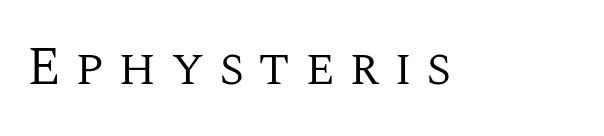
Beneath every word, the page is bare. Stroke thickness stays within the range of a standard reading face or lighter. Type style note: has serifs. Is the letter spacing exaggerated? Yes — the characters are pushed far apart. These lines are rendered in a variable-pitch font. This is roman type, the default non-slanted kind.
